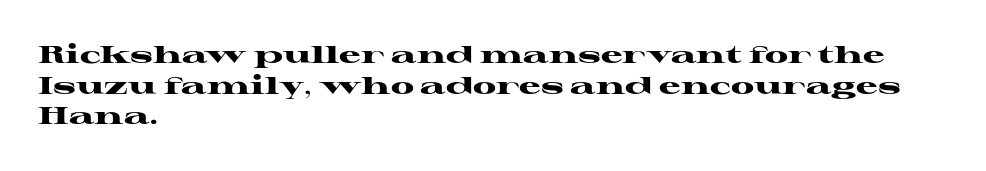
Q: Is the text bold? A: Yes.
Q: Is the text italic (slanted)? A: No, it is upright.
Q: Is the text underlined? A: No.
Q: How is the paragraph aligned? A: Left-aligned.
Q: Is the spacing between letters normal or unusually wide? A: Normal.
Q: Is the spacing between lines tight, normal or loose? A: Normal.
